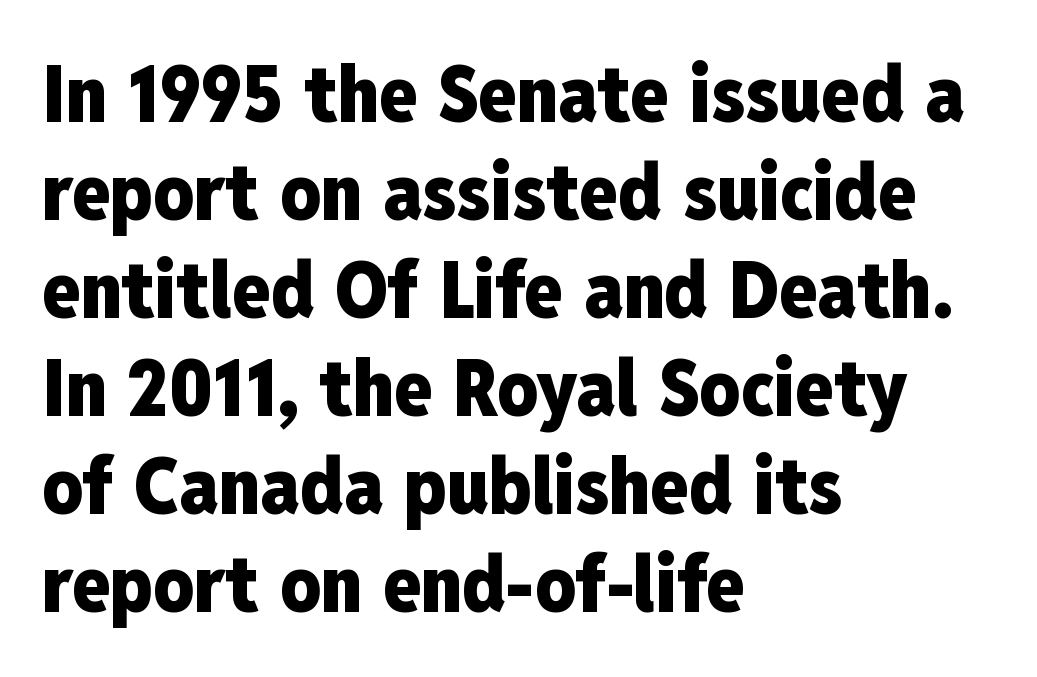
{"serif": "no", "italic": "no", "bold": "yes", "weight": "heavy", "width": "condensed", "stroke_contrast": "low", "x_height": "medium", "monospaced": "no", "underline": "no", "align": "left", "line_spacing_ratio": 1.24, "letter_spacing": "normal", "letter_spacing_em": 0.0, "glyph_px": 79}
